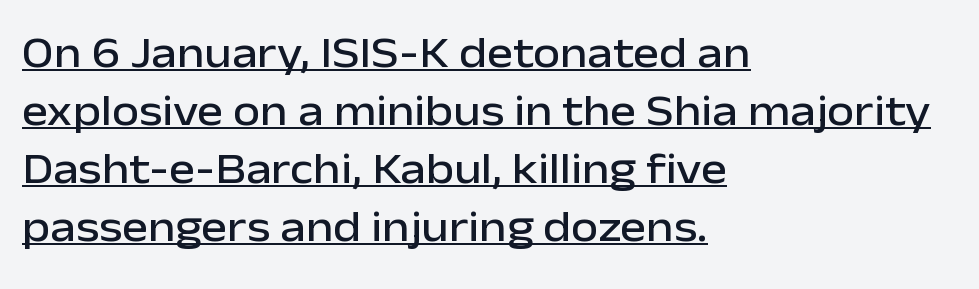
Short and long lines alike share a common starting point at left. Letterform terminals end flat and unadorned throughout the passage. Quick note: underline on. A typesetter would call this proportional, since set widths differ per character. What's the leading like? Ordinary, nothing unusual. The letters stand upright; this is a roman face.
